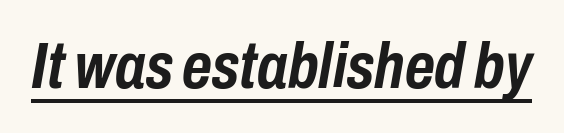
The image shows 64 px semibold, condensed type, italic (leaning right); set normal letter spacing, underlined; low stroke contrast and a medium x-height.
